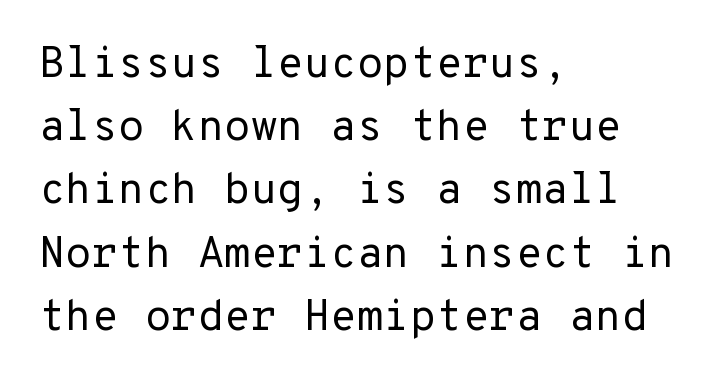
Horizontal alignment here is leftward, the default for most running prose. Students, observe: this is what conventionally led text looks like. Weight: not bold — regular or lighter. Posture: vertical.
